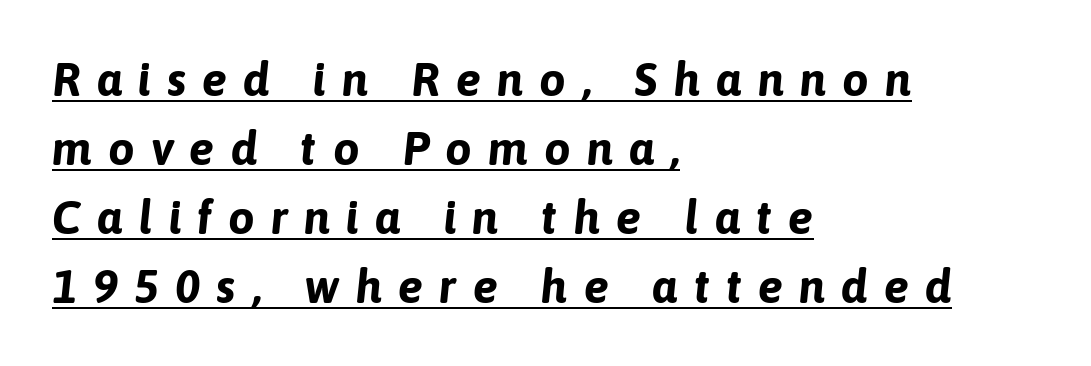
{"italic": "yes", "lean": "right", "slant_degrees": 6, "bold": "yes", "weight": "bold", "width": "normal", "stroke_contrast": "low", "x_height": "medium", "monospaced": "no", "underline": "yes", "align": "left", "line_spacing": "normal", "line_spacing_ratio": 1.47, "letter_spacing": "wide", "letter_spacing_em": 0.34, "glyph_px": 47}
